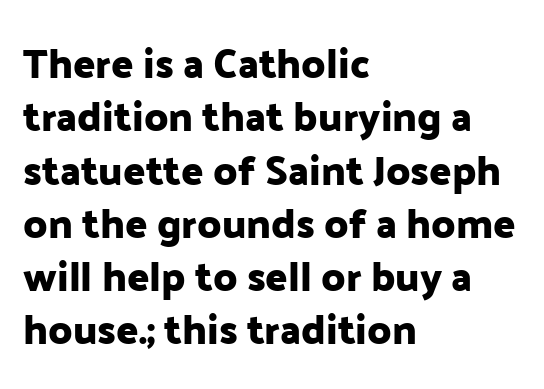
The image shows 41 px sans-serif type, upright; set left-aligned, normal line spacing (1.3x), normal letter spacing, not underlined; low stroke contrast and a medium x-height.
